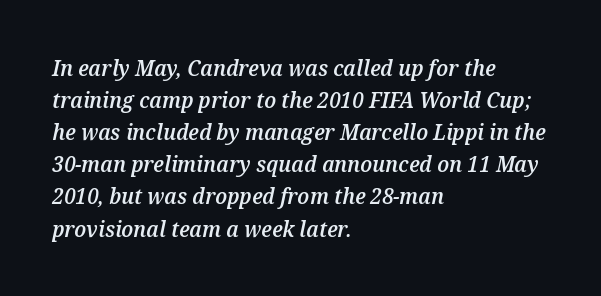
The image shows 22 px text type, italic (leaning right); set left-aligned, normal line spacing (1.46x), normal letter spacing, not underlined.
